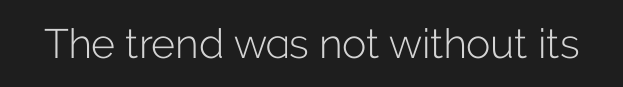
{"serif": "no", "italic": "no", "bold": "no", "weight": "light", "width": "normal", "stroke_contrast": "low", "x_height": "medium", "monospaced": "no", "underline": "no", "letter_spacing": "normal", "letter_spacing_em": 0.0, "glyph_px": 41}
